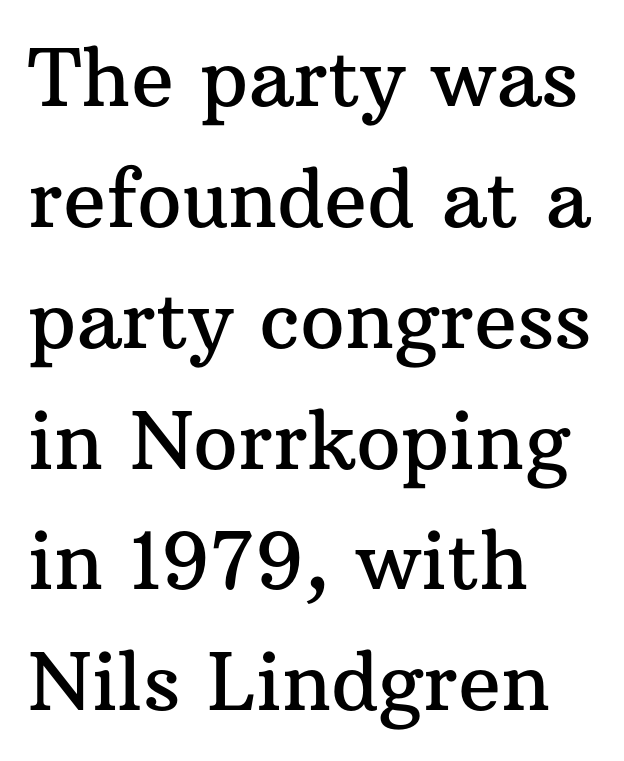
Teacher's note: observe the even left margin — that is flush-left alignment. The foot of each line stays bare and open. The letters advance in unequal steps, a hallmark of proportional type. Type style note: has serifs. In terms of posture, this sample is upright. Does extra space separate the letters? No, they use regular spacing.
